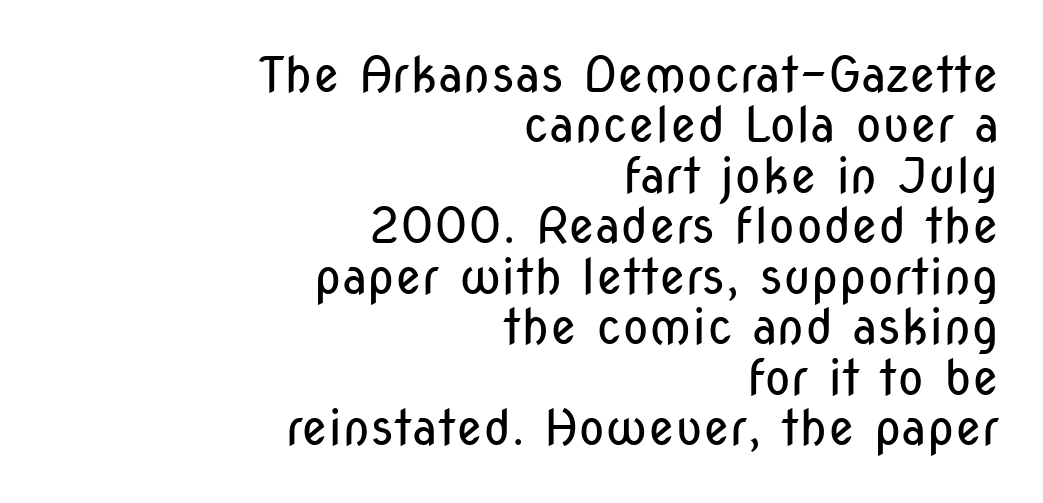
{"serif": "no", "italic": "no", "bold": "no", "weight": "regular", "width": "condensed", "stroke_contrast": "low", "x_height": "medium", "monospaced": "no", "underline": "no", "align": "right", "line_spacing": "tight", "line_spacing_ratio": 1.03, "letter_spacing": "normal", "letter_spacing_em": 0.0, "glyph_px": 49}
